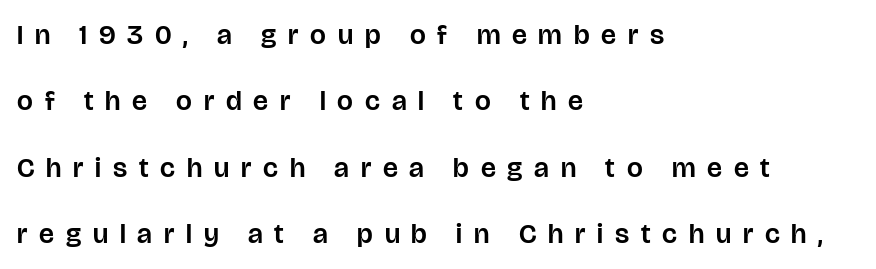
The image shows 28 px sans-serif type, upright; set left-aligned, loose line spacing (2.37x), unusually wide letter spacing (+0.42 em), not underlined; low stroke contrast and a large x-height.
